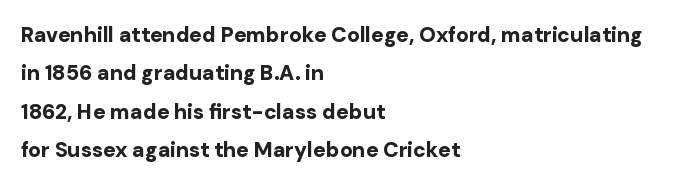
{"italic": "no", "bold": "yes", "underline": "no", "align": "left", "line_spacing_ratio": 1.83, "letter_spacing": "normal", "letter_spacing_em": 0.0, "glyph_px": 21}
